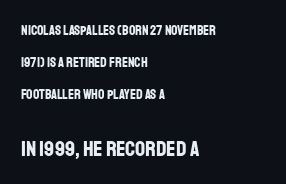
Summary of vertical rhythm: relaxed, with wide interline spacing. The horizontal fit of the characters is conventional and even. Caption: upper text group reduced, lower text group enlarged. The strip under each line holds only bare page.
